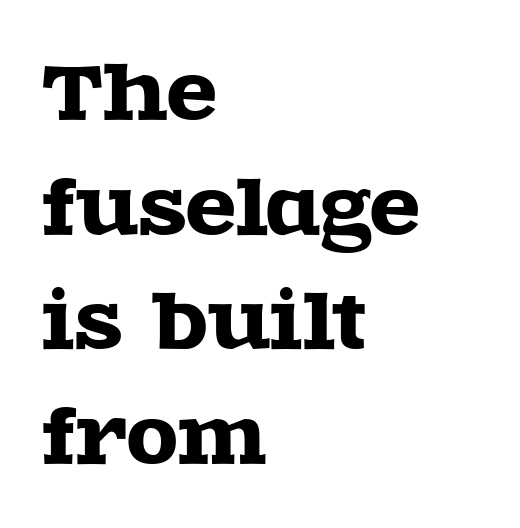
Q: Is the text italic (slanted)? A: No, it is upright.
Q: Is the typeface a serif or a sans-serif typeface? A: Serif.
Q: Is the text underlined? A: No.
Q: How is the paragraph aligned? A: Left-aligned.
Q: Is the spacing between letters normal or unusually wide? A: Normal.
Q: Is the spacing between lines tight, normal or loose? A: Normal.
Q: Width (condensed, normal, or wide)? A: Wide.
Q: x-height? A: Large.
Q: Monospaced? A: No.
